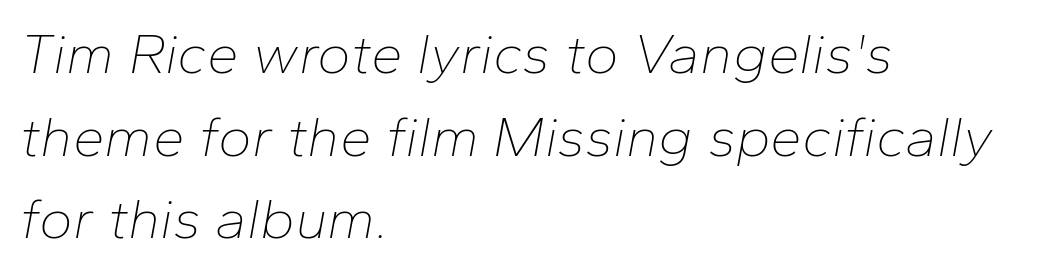
{"italic": "yes", "lean": "right", "slant_degrees": 10, "bold": "no", "weight": "thin", "width": "normal", "stroke_contrast": "low", "x_height": "medium", "monospaced": "no", "underline": "no", "align": "left", "line_spacing": "normal", "line_spacing_ratio": 1.45, "letter_spacing": "normal", "letter_spacing_em": 0.0, "glyph_px": 57}
